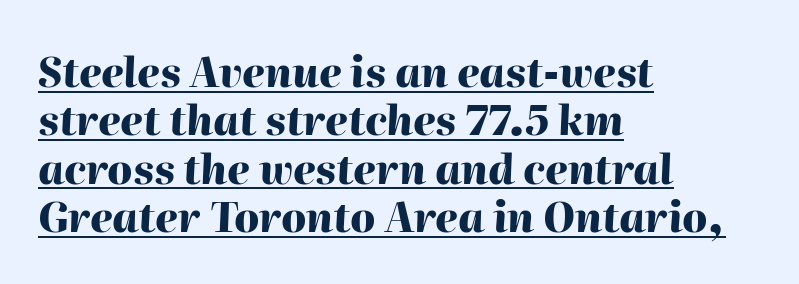
Q: Is the text bold? A: Yes.
Q: Is the text italic (slanted)? A: Yes, it leans right by about 2 degrees.
Q: Is the text underlined? A: Yes.
Q: How is the paragraph aligned? A: Left-aligned.
Q: Is the spacing between letters normal or unusually wide? A: Normal.
Q: Width (condensed, normal, or wide)? A: Normal.
Q: Stroke contrast? A: High.
Q: x-height? A: Medium.
Q: Monospaced? A: No.
